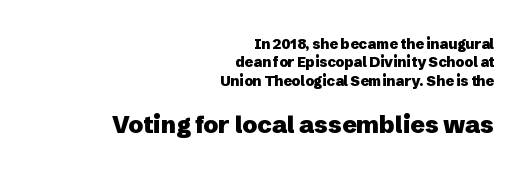
Does the weight exceed regular? Yes, all the way to bold. The passage shown is not underscored anywhere. Block two is the big one; block one sits smaller above it. How are the letters spaced? Ordinarily, with no added tracking.
